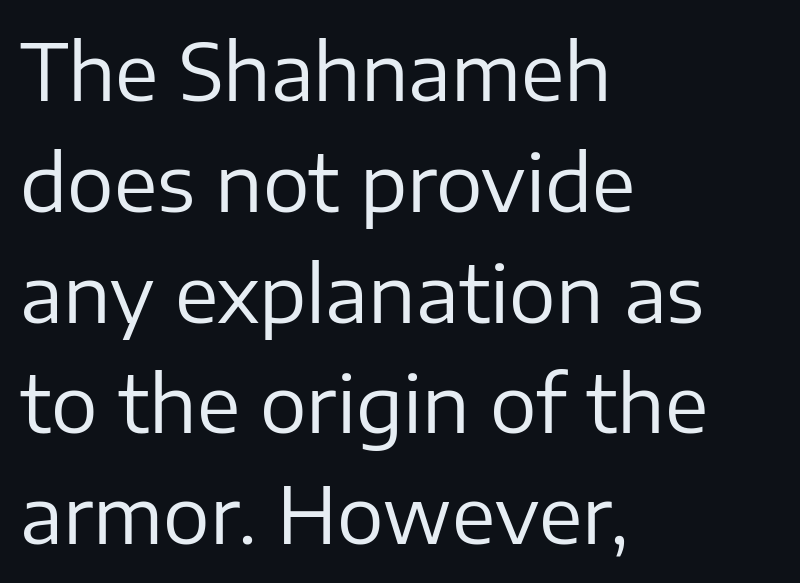
Q: Is the text bold? A: No.
Q: Is the text italic (slanted)? A: No, it is upright.
Q: Is the typeface a serif or a sans-serif typeface? A: Sans-serif.
Q: Is the text underlined? A: No.
Q: How is the paragraph aligned? A: Left-aligned.
Q: Is the spacing between letters normal or unusually wide? A: Normal.
Q: Is the spacing between lines tight, normal or loose? A: Normal.
Q: Width (condensed, normal, or wide)? A: Normal.
Q: Stroke contrast? A: Low.
Q: x-height? A: Medium.
Q: Monospaced? A: No.
